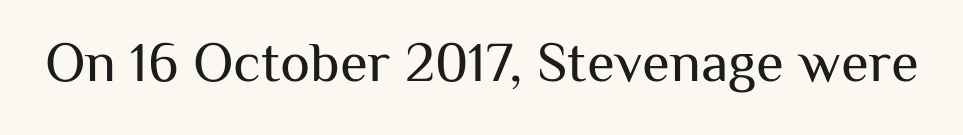
The image shows 57 px regular-weight sans-serif type, upright; set normal letter spacing, not underlined; medium stroke contrast and a medium x-height.
